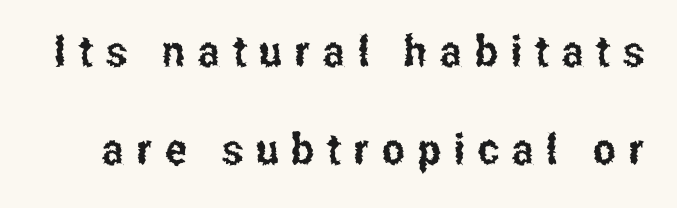
{"serif": "no", "italic": "no", "width": "condensed", "stroke_contrast": "low", "x_height": "medium", "monospaced": "no", "underline": "no", "line_spacing": "loose", "line_spacing_ratio": 2.27, "letter_spacing": "wide", "letter_spacing_em": 0.3, "glyph_px": 43}
